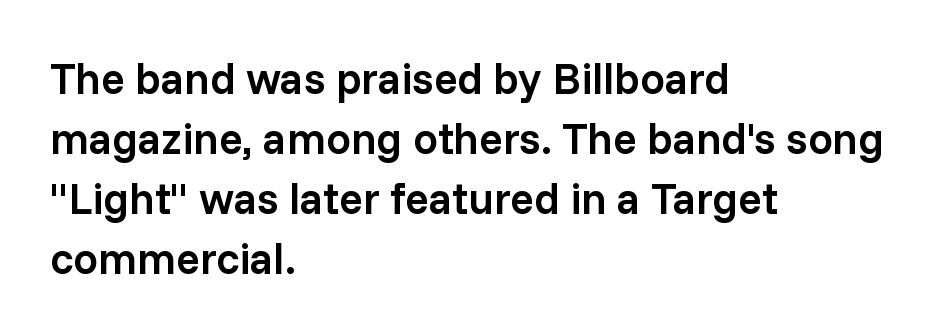
{"serif": "no", "italic": "no", "bold": "semi", "weight": "semibold", "width": "normal", "stroke_contrast": "low", "x_height": "medium", "monospaced": "no", "underline": "no", "align": "left", "line_spacing": "normal", "line_spacing_ratio": 1.36, "letter_spacing": "normal", "letter_spacing_em": 0.0, "glyph_px": 44}
